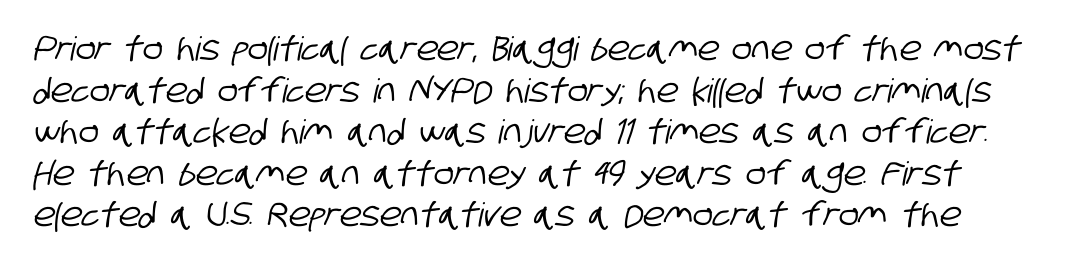
I'd call this a sans setting — the letters go barefoot. Note the varied advance widths — an 'i' is clearly narrower than an 'm'. The rendering keeps characters at their native spacing. Interline gaps are of average width in this sample. The space directly below the letters is spotless.
